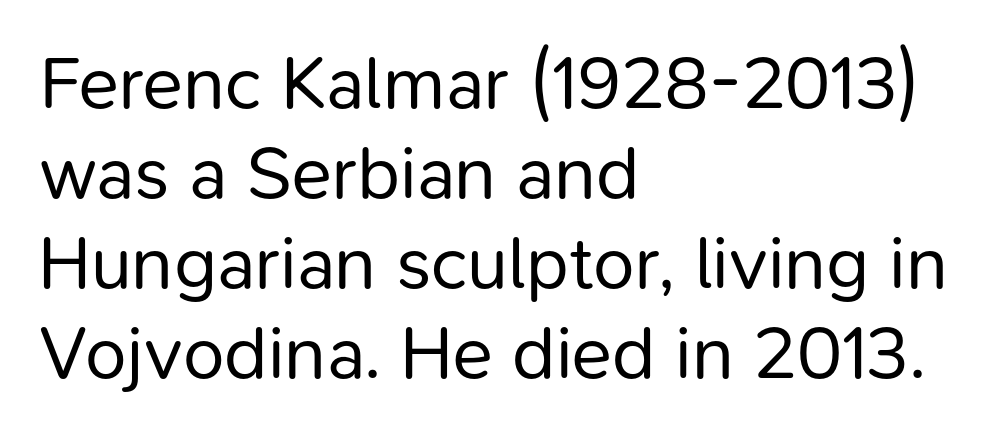
You could not count columns in this text — the font is proportionally spaced. Letters rest on an invisible, unmarked baseline. Examine the stroke ends and you'll find no serifs. The paragraph has a hard left edge and a soft right edge. Weight class: somewhere from thin through regular.
